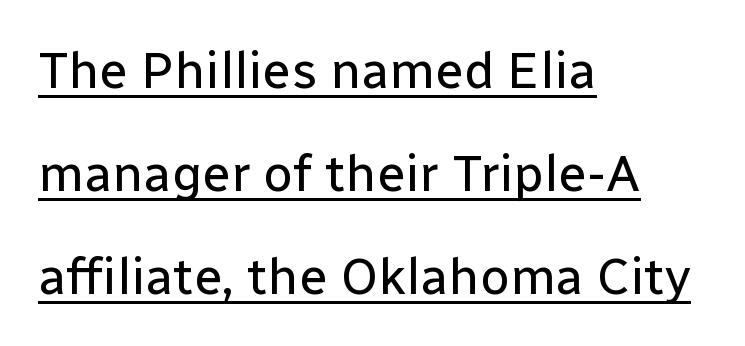
{"serif": "no", "italic": "no", "bold": "no", "weight": "regular", "width": "normal", "stroke_contrast": "low", "x_height": "medium", "monospaced": "no", "underline": "yes", "align": "left", "line_spacing": "loose", "line_spacing_ratio": 1.98, "letter_spacing": "normal", "letter_spacing_em": 0.0, "glyph_px": 52}
